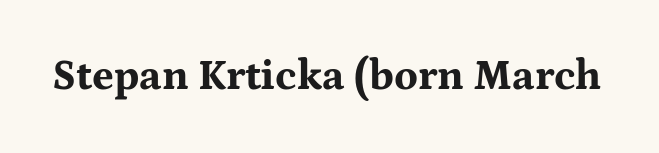
{"serif": "yes", "italic": "no", "bold": "yes", "weight": "bold", "width": "wide", "stroke_contrast": "medium", "x_height": "medium", "monospaced": "no", "underline": "no", "letter_spacing": "normal", "letter_spacing_em": 0.0, "glyph_px": 42}
